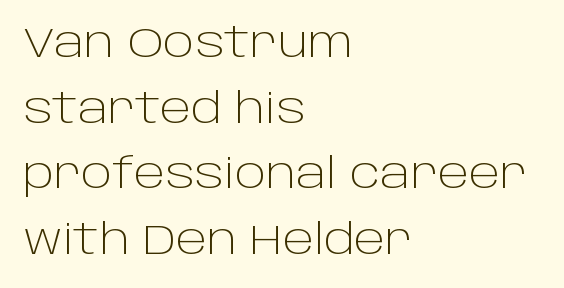
{"serif": "no", "italic": "no", "bold": "no", "weight": "light", "width": "normal", "stroke_contrast": "low", "x_height": "large", "monospaced": "no", "underline": "no", "align": "left", "line_spacing": "normal", "line_spacing_ratio": 1.56, "letter_spacing": "normal", "letter_spacing_em": 0.0, "glyph_px": 42}
